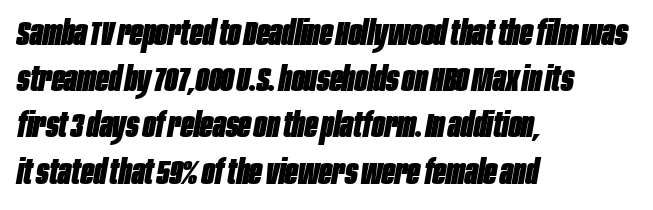
Compared with typical paragraphs, the rows here are spaced about the same. The characters look thick and weighty, a clear bold. Here the designer chose a conventional face with non-uniform glyph widths. The rendering applies a slant to the glyphs. A typesetter would call this zero additional tracking. Anything drawn beneath the words? Only blank space.
